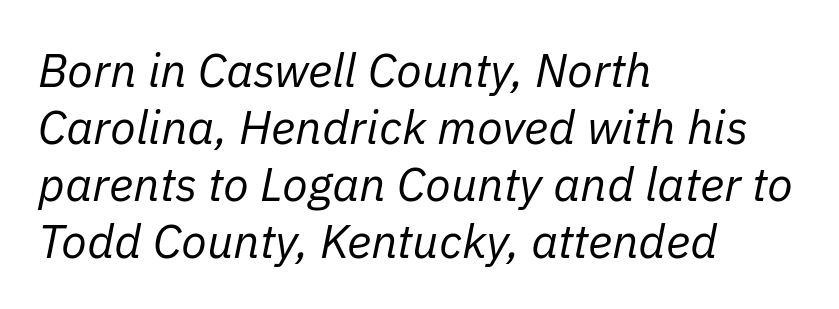
{"italic": "yes", "lean": "right", "slant_degrees": 11, "bold": "no", "weight": "regular", "width": "normal", "stroke_contrast": "low", "x_height": "medium", "monospaced": "no", "underline": "no", "align": "left", "line_spacing_ratio": 1.21, "letter_spacing": "normal", "letter_spacing_em": 0.0, "glyph_px": 47}
